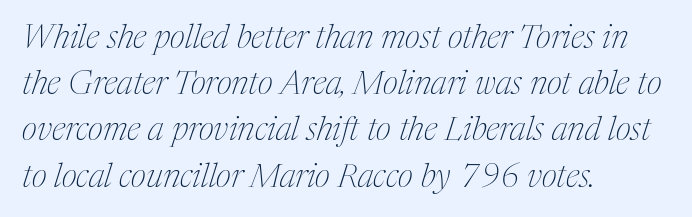
The image shows 33 px thin, condensed serif type, italic (leaning right); set left-aligned, normal line spacing (1.4x), normal letter spacing, not underlined; medium stroke contrast and a medium x-height.
